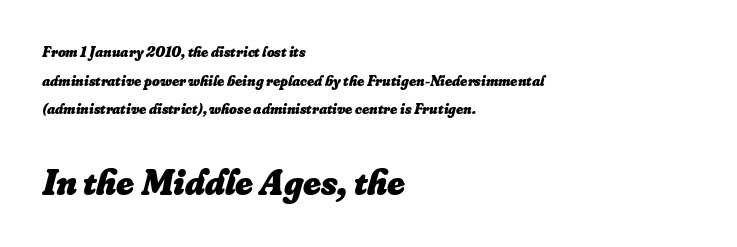
{"italic": "yes", "lean": "right", "slant_degrees": 16, "bold": "yes", "weight": "heavy", "width": "normal", "stroke_contrast": "low", "x_height": "small", "monospaced": "no", "underline": "no", "align": "left", "line_spacing": "loose", "line_spacing_ratio": 1.91, "letter_spacing": "normal", "letter_spacing_em": 0.0, "larger_block": "second", "size_ratio": 2.47, "glyph_px": 37}
